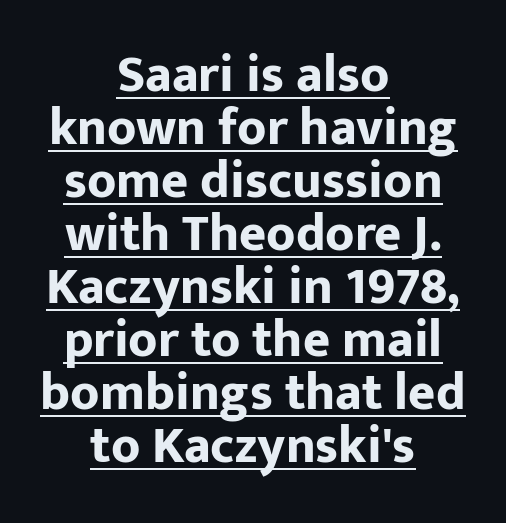
{"serif": "no", "italic": "no", "bold": "yes", "weight": "bold", "width": "normal", "stroke_contrast": "low", "x_height": "medium", "monospaced": "no", "underline": "yes", "align": "center", "line_spacing": "tight", "line_spacing_ratio": 1.02, "letter_spacing": "normal", "letter_spacing_em": 0.0, "glyph_px": 52}
